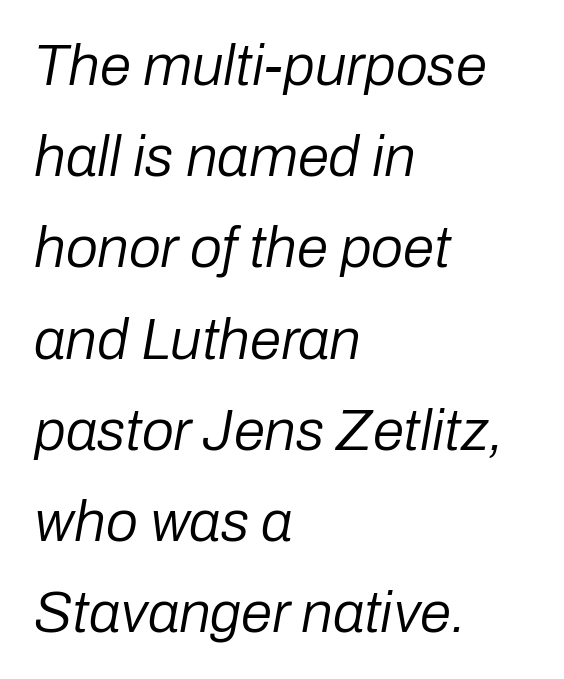
Is there much room between lines? A standard amount, neither cramped nor airy. Every row of glyphs begins at an identical x-position on the left. Anything drawn beneath the words? Only blank space. This rendering leaves character spacing at its baseline value. You can tell it's italic because the verticals aren't actually vertical.
